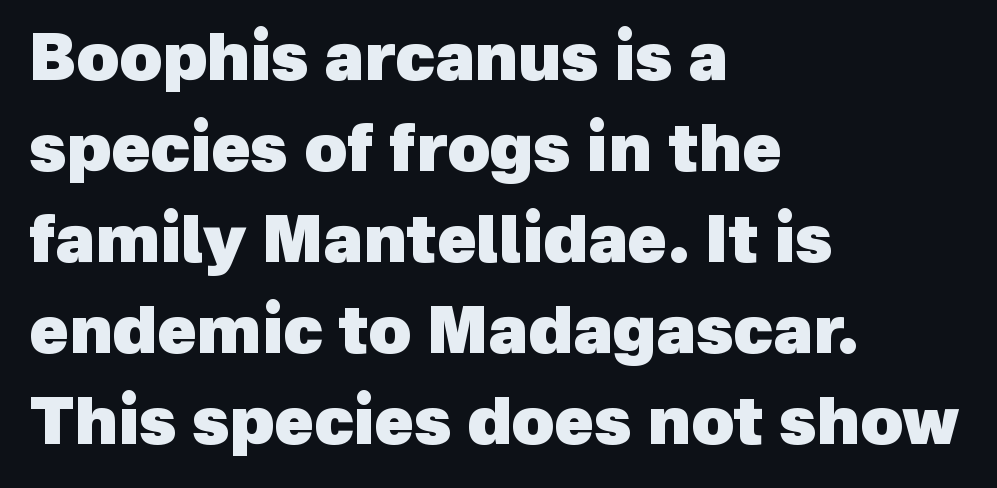
{"serif": "no", "bold": "yes", "weight": "heavy", "width": "normal", "x_height": "medium", "monospaced": "no", "underline": "no", "align": "left", "line_spacing": "normal", "line_spacing_ratio": 1.4, "letter_spacing": "normal", "letter_spacing_em": 0.0, "glyph_px": 65}
